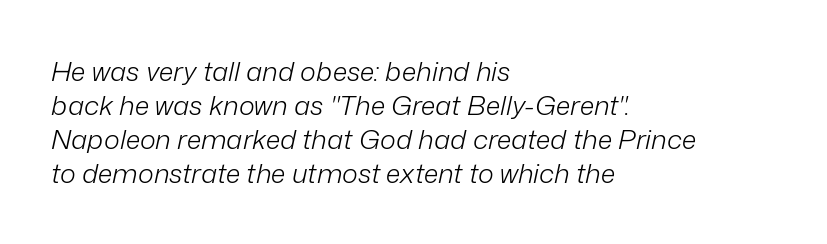
The image shows 27 px text type, italic (leaning right); set left-aligned, normal line spacing (1.26x), normal letter spacing, not underlined.
